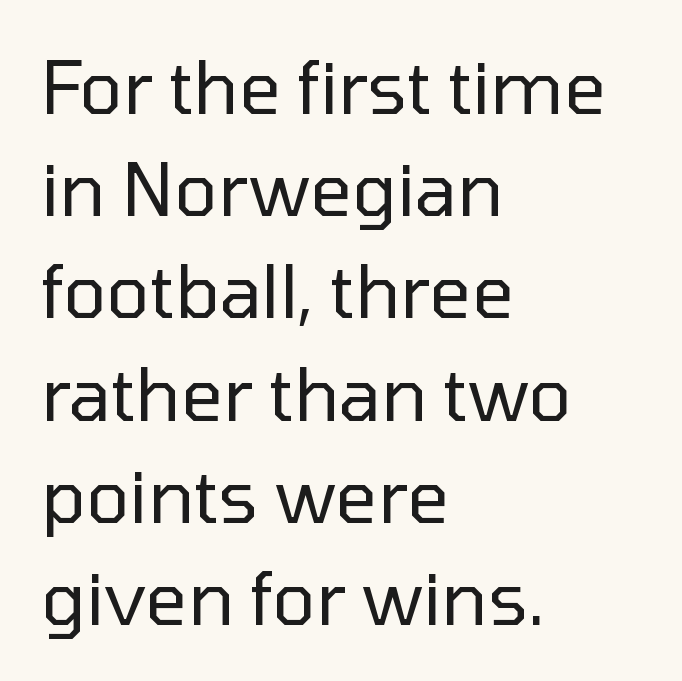
The image shows 73 px regular-weight sans-serif type, upright; set left-aligned, normal line spacing (1.4x), normal letter spacing, not underlined; low stroke contrast and a medium x-height.
